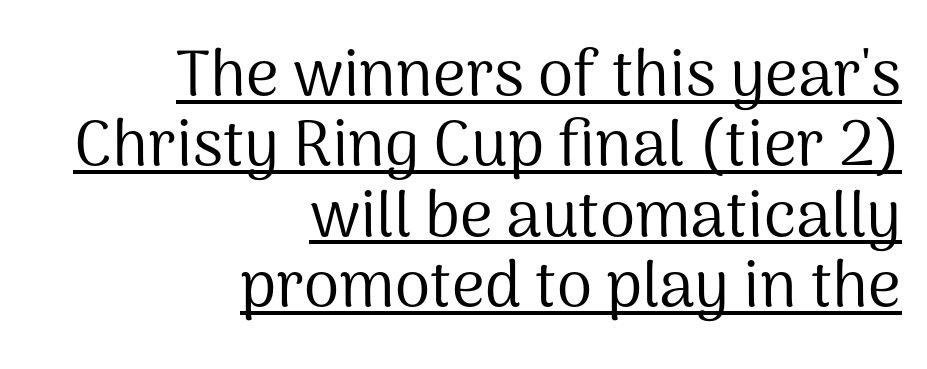
The image shows 64 px regular-weight sans-serif type, upright; set right-aligned, tight line spacing (1.1x), normal letter spacing, underlined; medium stroke contrast and a medium x-height.
